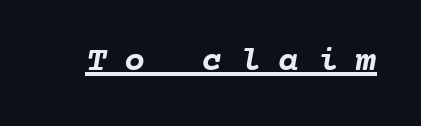
Q: Is the text bold? A: Yes.
Q: Is the text underlined? A: Yes.
Q: Is the spacing between letters normal or unusually wide? A: Unusually wide.
Q: Width (condensed, normal, or wide)? A: Normal.
Q: Stroke contrast? A: Low.
Q: x-height? A: Medium.
Q: Monospaced? A: Yes.
